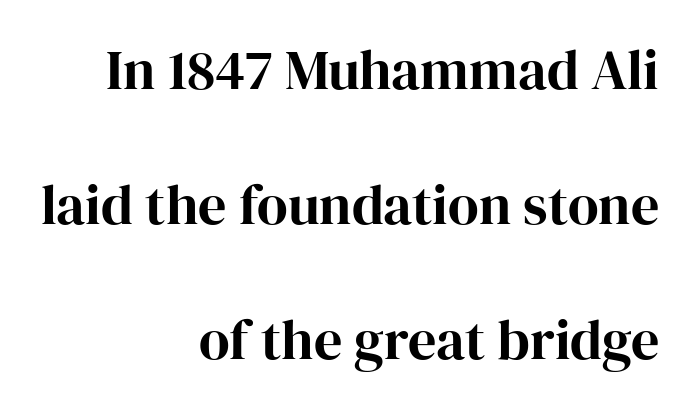
The face used here is proportionally spaced, like ordinary book or web type. The ragged edge is on the left, which tells us the setting is flush right. These lines carry a lot of weight — the face is fully bold. A typesetter would mark this as roman, not italic.
